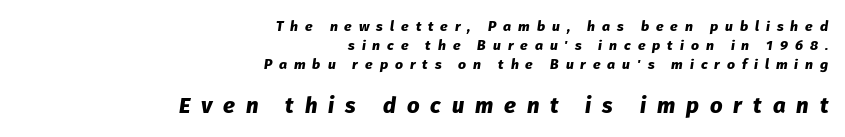
Q: Is the text bold? A: Yes.
Q: Is the text italic (slanted)? A: Yes, it leans right by about 8 degrees.
Q: Is the text underlined? A: No.
Q: How is the paragraph aligned? A: Right-aligned.
Q: Is the spacing between letters normal or unusually wide? A: Unusually wide.
Q: Is the spacing between lines tight, normal or loose? A: Normal.
Q: Which block of text is set in a larger size, the first (top) or the second (bottom)? A: The second (bottom) one.
